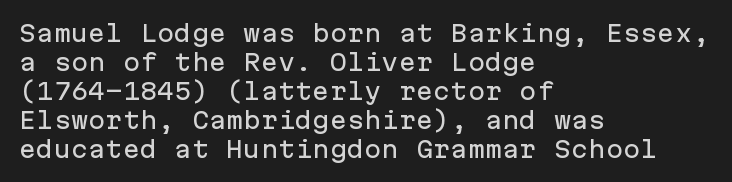
Q: Is the text italic (slanted)? A: No, it is upright.
Q: Is the text underlined? A: No.
Q: How is the paragraph aligned? A: Left-aligned.
Q: Is the spacing between letters normal or unusually wide? A: Normal.
Q: Is the spacing between lines tight, normal or loose? A: Normal.
